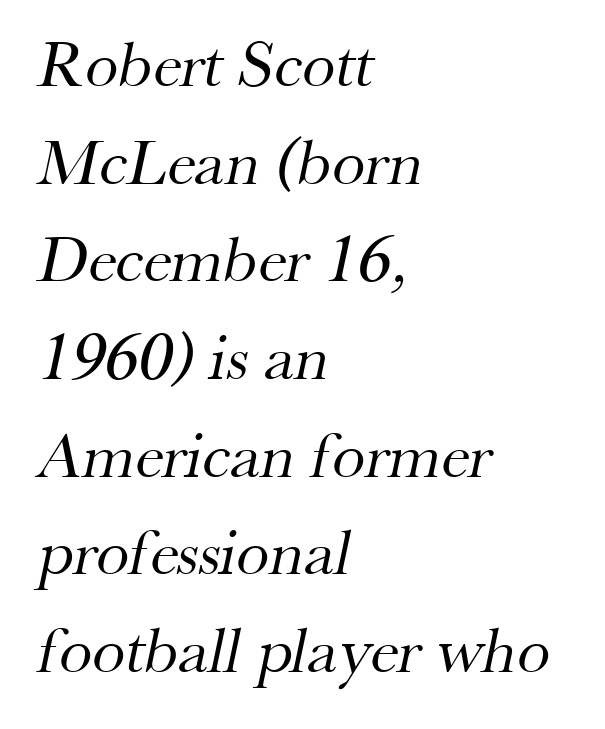
{"serif": "yes", "bold": "no", "weight": "regular", "width": "normal", "stroke_contrast": "medium", "x_height": "small", "monospaced": "no", "underline": "no", "align": "left", "line_spacing": "normal", "line_spacing_ratio": 1.48, "letter_spacing": "normal", "letter_spacing_em": 0.0, "glyph_px": 66}
